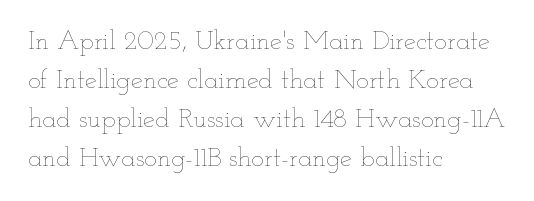
Nothing heavy about these letters — not bold at all. The block of text has a typical density, with ordinary space between rows. Posture: straight, roman, zero tilt. Quick note: underline off. The letterforms sit shoulder to shoulder at normal distance.
